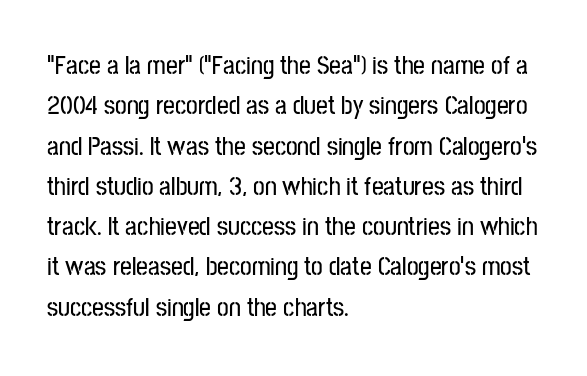
This rendering uses left alignment, leaving the right contour irregular. The vertical gap from one line to the next is medium. The space beneath each line is pristine and unruled. Does extra space separate the letters? No, they use regular spacing. Every character sits straight up, as roman type does.
